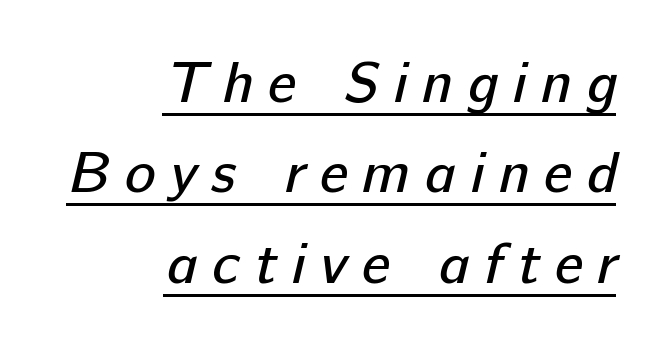
{"serif": "no", "bold": "no", "weight": "regular", "width": "normal", "stroke_contrast": "low", "x_height": "medium", "monospaced": "no", "underline": "yes", "align": "right", "line_spacing": "normal", "line_spacing_ratio": 1.56, "letter_spacing": "wide", "letter_spacing_em": 0.25, "glyph_px": 58}
